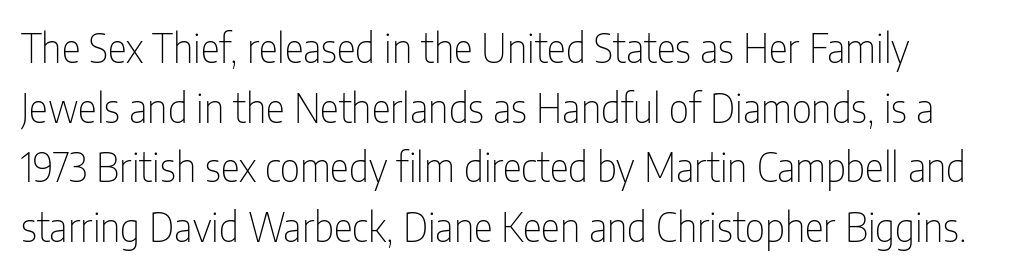
{"serif": "no", "italic": "no", "bold": "no", "weight": "thin", "width": "condensed", "stroke_contrast": "low", "x_height": "medium", "monospaced": "no", "underline": "no", "line_spacing": "normal", "line_spacing_ratio": 1.49, "letter_spacing": "normal", "letter_spacing_em": 0.0, "glyph_px": 40}
